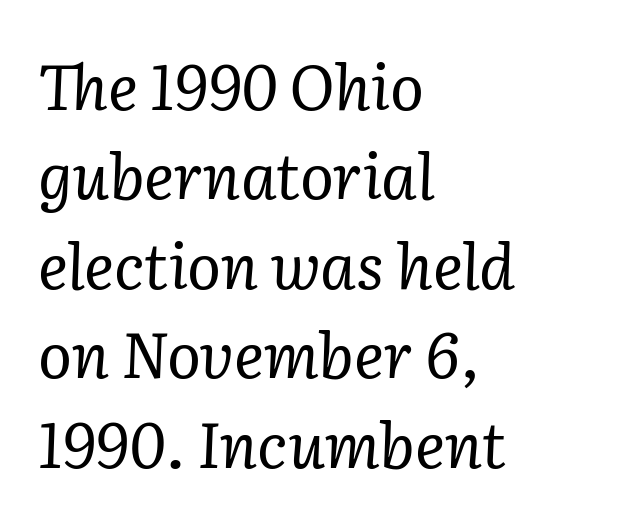
The image shows 63 px regular-weight serif type, italic (leaning right); set left-aligned, normal line spacing (1.42x), normal letter spacing, not underlined; low stroke contrast and a medium x-height.
